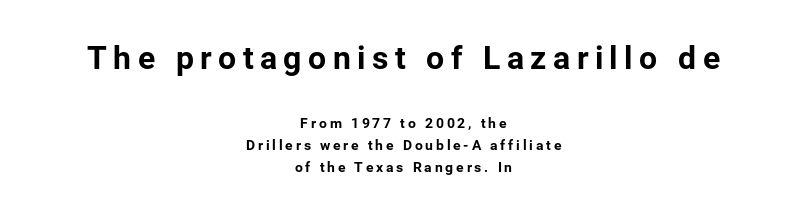
The image shows 32 px bold sans-serif type, upright; set centered, normal line spacing (1.58x), unusually wide letter spacing (+0.2 em), not underlined; the first (top) block is 2.29x larger; low stroke contrast and a medium x-height.
